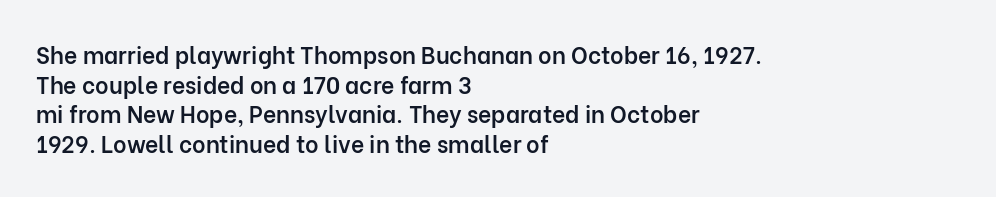
{"italic": "no", "bold": "semi", "underline": "no", "align": "left", "line_spacing": "normal", "line_spacing_ratio": 1.29, "letter_spacing": "normal", "letter_spacing_em": 0.0, "glyph_px": 23}
